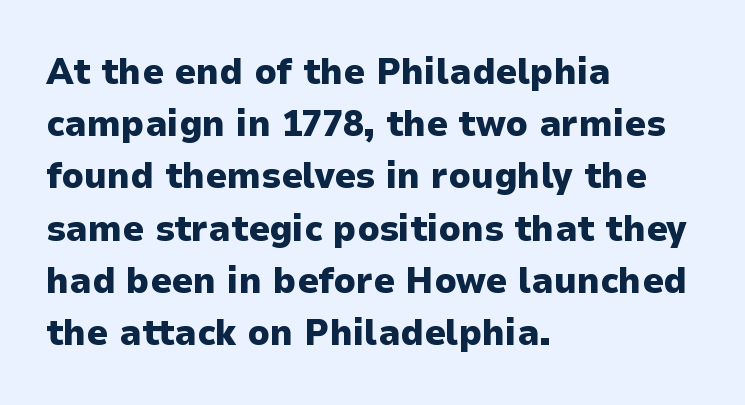
The space beneath each line is pristine and unruled. Horizontal bands of white between lines are of average thickness. Reading down the block, your eye returns to a fixed left position each line. Notice how the stems are strictly vertical — no italics here. Weight check: bold — yes, fully.
